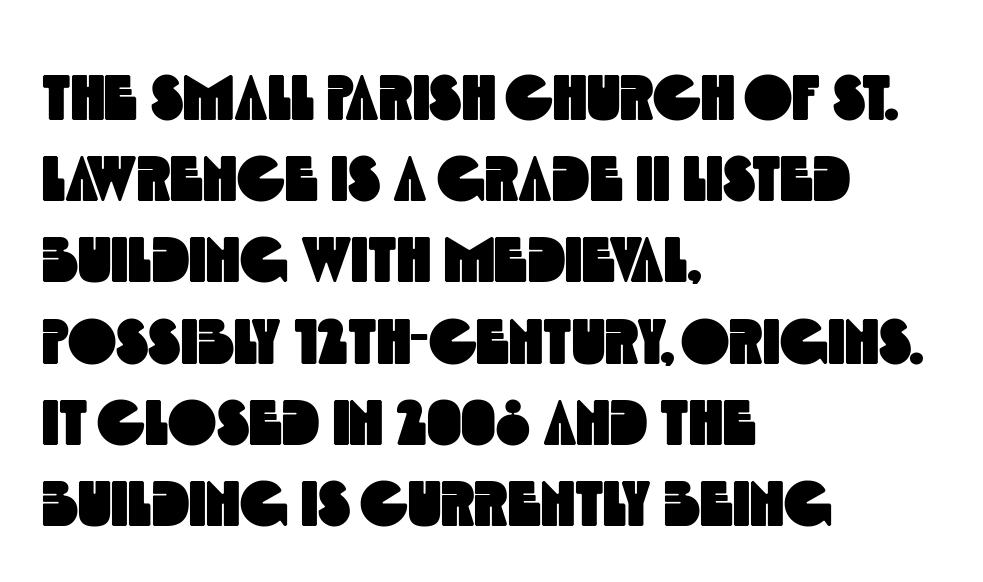
{"serif": "no", "width": "condensed", "x_height": "large", "monospaced": "no", "underline": "no", "align": "left", "line_spacing": "normal", "line_spacing_ratio": 1.25, "letter_spacing": "normal", "letter_spacing_em": 0.0, "glyph_px": 65}
